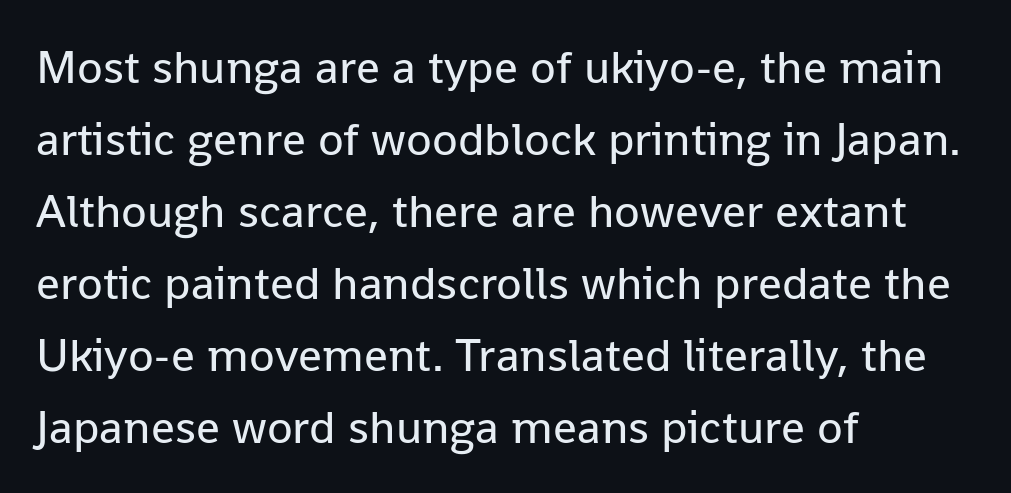
Q: Is the text bold? A: No.
Q: Is the text italic (slanted)? A: No, it is upright.
Q: Is the typeface a serif or a sans-serif typeface? A: Sans-serif.
Q: Is the text underlined? A: No.
Q: How is the paragraph aligned? A: Left-aligned.
Q: Is the spacing between letters normal or unusually wide? A: Normal.
Q: Is the spacing between lines tight, normal or loose? A: Normal.
Q: Width (condensed, normal, or wide)? A: Normal.
Q: Stroke contrast? A: Low.
Q: x-height? A: Medium.
Q: Monospaced? A: No.
